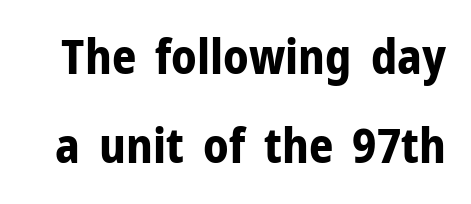
The type is set solid horizontally, with unmodified tracking. Character widths vary here, with narrow letters taking less room than wide ones. A typesetter would label this face a sans. The gap between lines stays unmarked. It's the straight-up-and-down kind of type.
